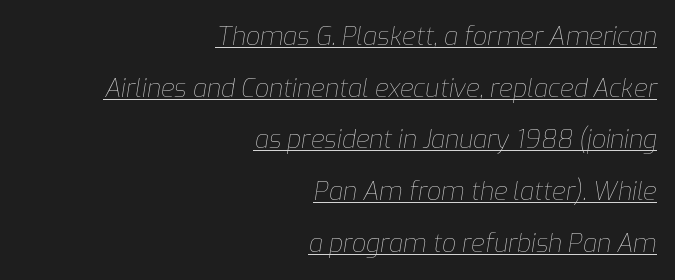
{"italic": "yes", "lean": "right", "slant_degrees": 9, "bold": "no", "underline": "yes", "align": "right", "line_spacing": "loose", "line_spacing_ratio": 2.07, "letter_spacing": "normal", "letter_spacing_em": 0.0, "glyph_px": 25}
